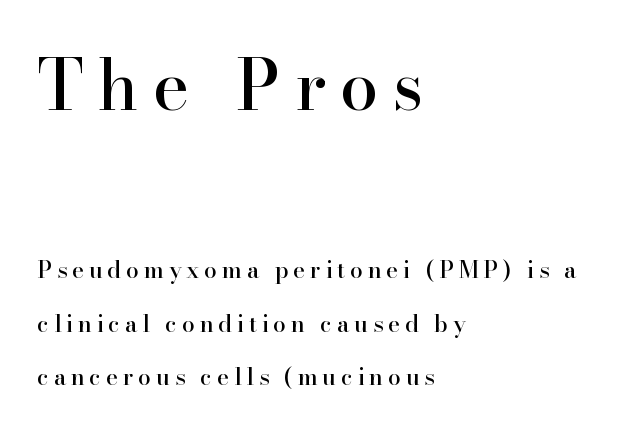
{"serif": "yes", "italic": "no", "width": "normal", "stroke_contrast": "high", "x_height": "small", "monospaced": "no", "underline": "no", "align": "left", "line_spacing": "loose", "line_spacing_ratio": 2.33, "letter_spacing": "wide", "letter_spacing_em": 0.21, "larger_block": "first", "size_ratio": 3.0, "glyph_px": 69}
